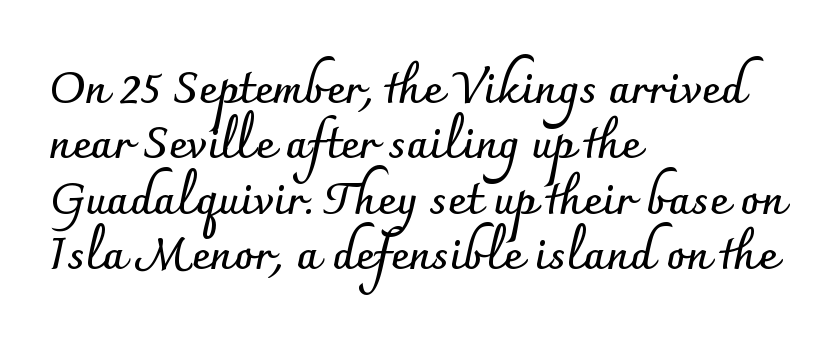
Q: Is the text bold? A: Yes.
Q: Is the text italic (slanted)? A: Yes.
Q: Is the typeface a serif or a sans-serif typeface? A: Sans-serif.
Q: Is the text underlined? A: No.
Q: How is the paragraph aligned? A: Left-aligned.
Q: Is the spacing between letters normal or unusually wide? A: Normal.
Q: Width (condensed, normal, or wide)? A: Normal.
Q: Stroke contrast? A: Low.
Q: x-height? A: Small.
Q: Monospaced? A: No.
